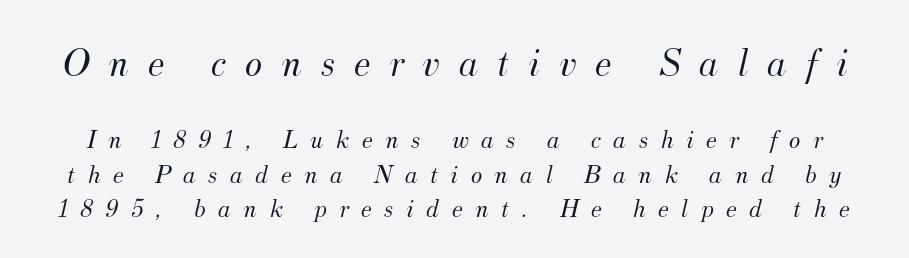
{"serif": "yes", "italic": "yes", "lean": "right", "slant_degrees": 12, "bold": "no", "weight": "light", "width": "normal", "stroke_contrast": "medium", "x_height": "small", "monospaced": "no", "underline": "no", "line_spacing": "normal", "line_spacing_ratio": 1.29, "letter_spacing": "wide", "letter_spacing_em": 0.46, "larger_block": "first", "size_ratio": 1.52, "glyph_px": 41}
